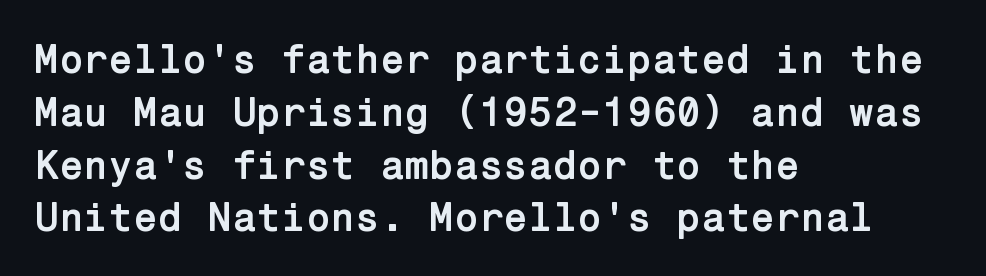
Plain, unruled lines of type. When letters stand straight like this, we call the style roman or upright. Whoever set this chose a conventional vertical rhythm. In terms of letterspacing, this is plain default setting. I'd call this a sans setting — the letters go barefoot. Weight check: bold — yes, fully.
